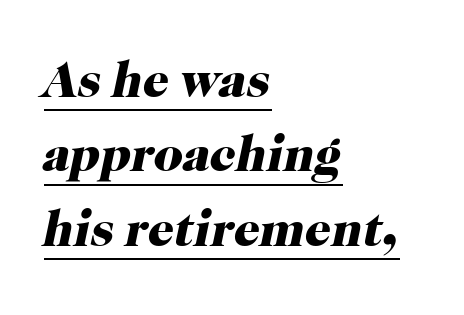
The letters advance in unequal steps, a hallmark of proportional type. Does the copy run flush right? No — it runs flush left. The whole block is typeset with a tilt. Look at the bottom of the vertical strokes: they flare into serifs here. Nobody touched the tracking dial on this one. The line-height multiplier appears to be the usual default.
